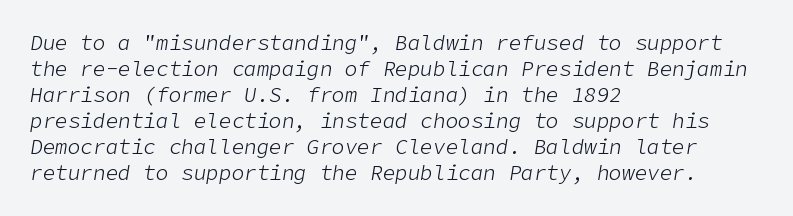
The image shows 21 px text type, italic (leaning right); set left-aligned, line spacing 1.24x, normal letter spacing, not underlined.
